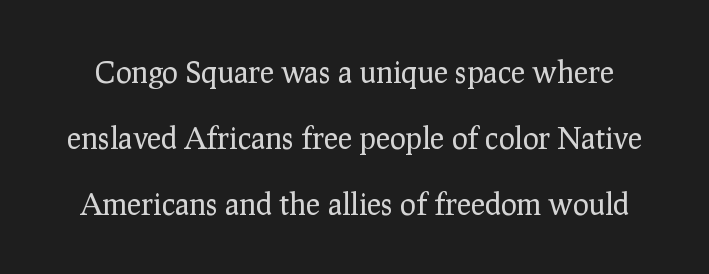
{"serif": "yes", "italic": "no", "bold": "no", "weight": "regular", "width": "normal", "stroke_contrast": "low", "x_height": "medium", "monospaced": "no", "underline": "no", "line_spacing": "loose", "line_spacing_ratio": 2.2, "letter_spacing": "normal", "letter_spacing_em": 0.0, "glyph_px": 30}
